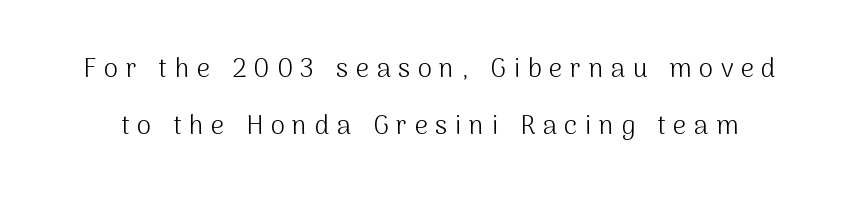
Q: Is the text bold? A: No.
Q: Is the text italic (slanted)? A: No, it is upright.
Q: Is the text underlined? A: No.
Q: Is the spacing between letters normal or unusually wide? A: Unusually wide.
Q: Is the spacing between lines tight, normal or loose? A: Loose.
